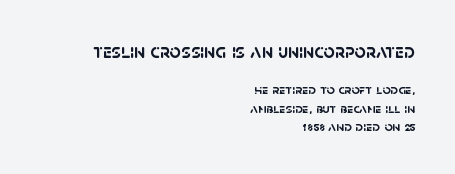
Q: Is the text bold? A: Yes.
Q: Is the text underlined? A: No.
Q: How is the paragraph aligned? A: Right-aligned.
Q: Is the spacing between letters normal or unusually wide? A: Normal.
Q: Is the spacing between lines tight, normal or loose? A: Normal.
Q: Which block of text is set in a larger size, the first (top) or the second (bottom)? A: The first (top) one.
